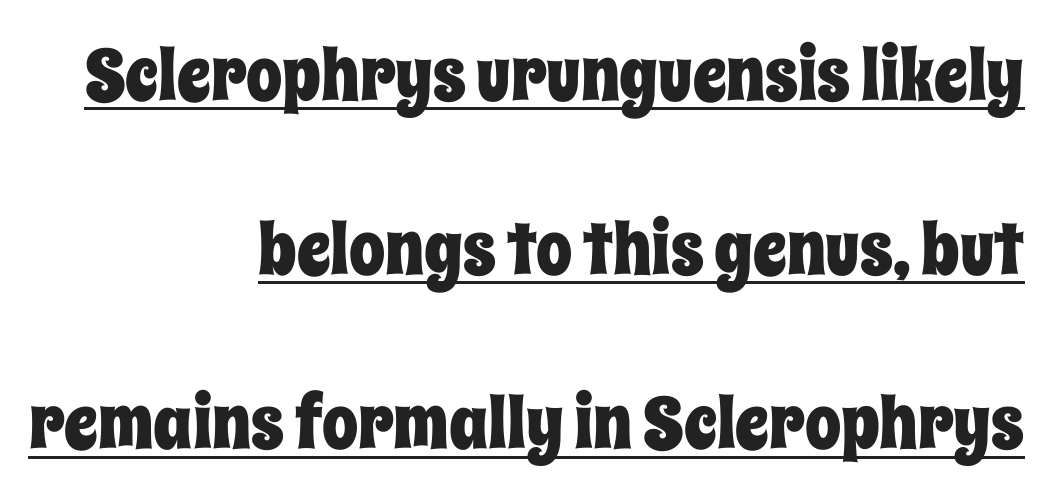
A flush-right, rag-left setting is used for this passage. Line spacing here is loose. This rendering features underlined lettering. The lettering holds an erect, upright posture throughout. A typesetter would call this proportional, since set widths differ per character. Compared with typical body copy, the letter spacing here is the same.
